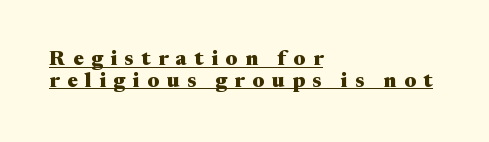
Q: Is the text bold? A: Yes.
Q: Is the text italic (slanted)? A: No, it is upright.
Q: Is the text underlined? A: Yes.
Q: How is the paragraph aligned? A: Left-aligned.
Q: Is the spacing between letters normal or unusually wide? A: Unusually wide.
Q: Is the spacing between lines tight, normal or loose? A: Tight.
